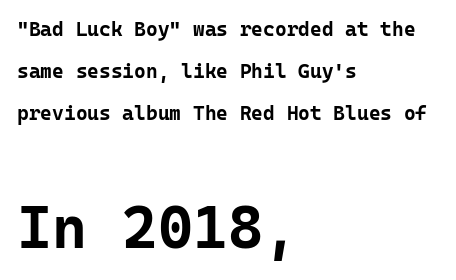
The image shows 60 px bold sans-serif type, upright, monospaced; set left-aligned, loose line spacing (2.11x), normal letter spacing, not underlined; the second (bottom) block is 3.0x larger; low stroke contrast and a medium x-height.
